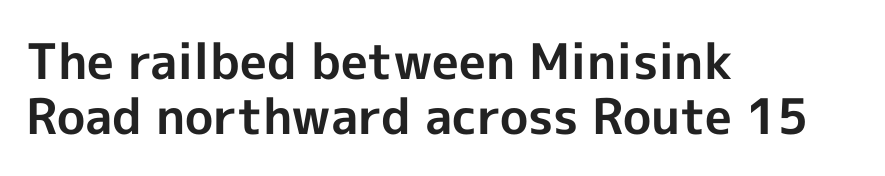
The block of text is dense from top to bottom, with scant space between rows. The gaps between neighbouring characters are ordinary and unremarkable. The rendering uses a bold face; every stroke is thick and dark. Varying glyph widths throughout — classic text-font behaviour.
